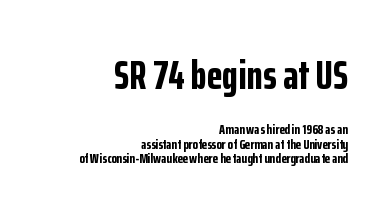
Do the letters lean? They stand straight. The passage shown is not underscored anywhere. Each letter keeps its own natural width here, so spacing adapts to shape. Inter-character spacing is left at the font's built-in metrics.
